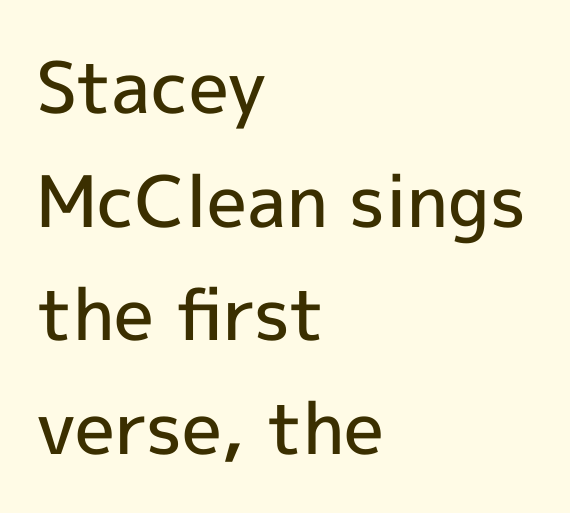
Q: Is the text bold? A: Semi-bold.
Q: Is the text italic (slanted)? A: No, it is upright.
Q: Is the typeface a serif or a sans-serif typeface? A: Sans-serif.
Q: Is the text underlined? A: No.
Q: How is the paragraph aligned? A: Left-aligned.
Q: Is the spacing between letters normal or unusually wide? A: Normal.
Q: Is the spacing between lines tight, normal or loose? A: Normal.
Q: Width (condensed, normal, or wide)? A: Normal.
Q: x-height? A: Medium.
Q: Monospaced? A: No.
